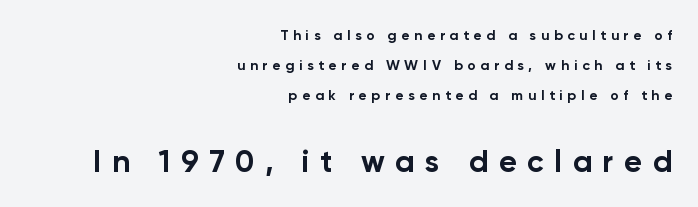
{"serif": "no", "italic": "no", "bold": "yes", "weight": "bold", "width": "normal", "stroke_contrast": "low", "x_height": "medium", "monospaced": "no", "underline": "no", "align": "right", "line_spacing": "loose", "line_spacing_ratio": 2.14, "letter_spacing": "wide", "letter_spacing_em": 0.34, "larger_block": "second", "size_ratio": 2.21, "glyph_px": 31}
